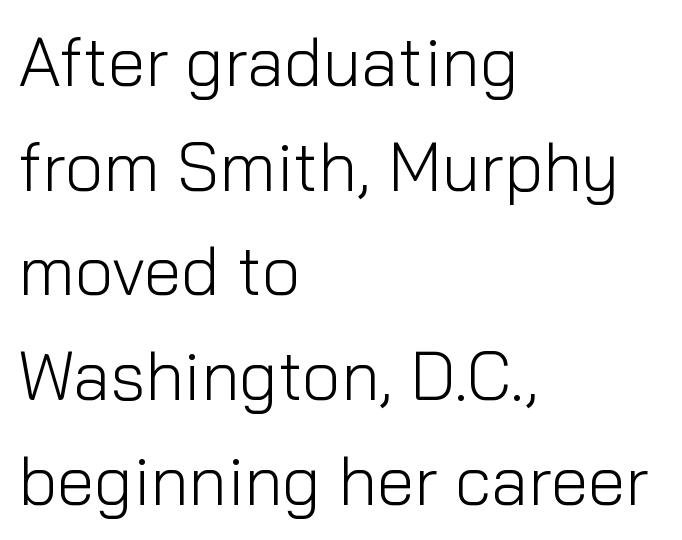
Q: Is the text bold? A: No.
Q: Is the text italic (slanted)? A: No, it is upright.
Q: Is the typeface a serif or a sans-serif typeface? A: Sans-serif.
Q: Is the text underlined? A: No.
Q: How is the paragraph aligned? A: Left-aligned.
Q: Is the spacing between letters normal or unusually wide? A: Normal.
Q: Is the spacing between lines tight, normal or loose? A: Normal.
Q: Width (condensed, normal, or wide)? A: Normal.
Q: Stroke contrast? A: Low.
Q: x-height? A: Medium.
Q: Monospaced? A: No.
